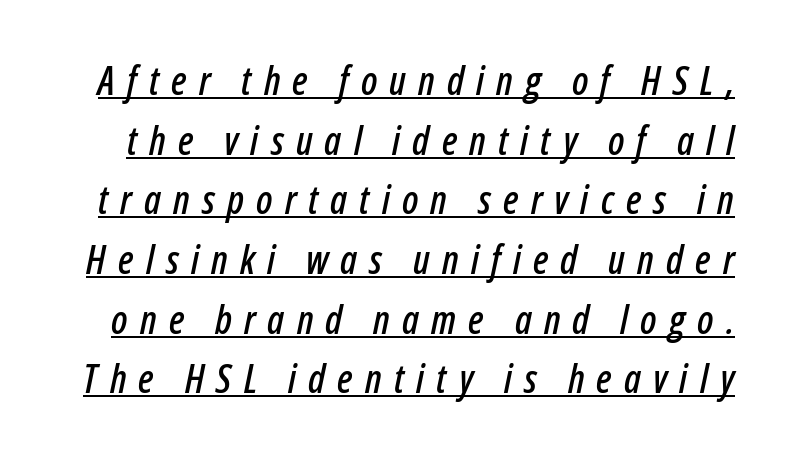
Q: Is the text italic (slanted)? A: Yes, it leans right by about 12 degrees.
Q: Is the text underlined? A: Yes.
Q: Is the spacing between letters normal or unusually wide? A: Unusually wide.
Q: Is the spacing between lines tight, normal or loose? A: Normal.
Q: Width (condensed, normal, or wide)? A: Condensed.
Q: Stroke contrast? A: Low.
Q: x-height? A: Medium.
Q: Monospaced? A: No.
